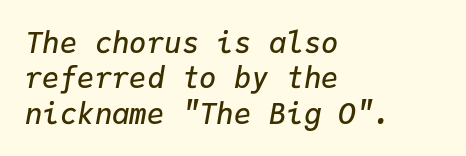
A typesetter would call this monospace, since all characters share one set width. These lines are set flush left with a ragged right edge. The tracking reads as untouched default to a designer's eye. The area under the type is left untouched. In terms of weight, the rendering is demibold, just under bold. Is the type slanted? Yes — the strokes lean at a clear angle.
